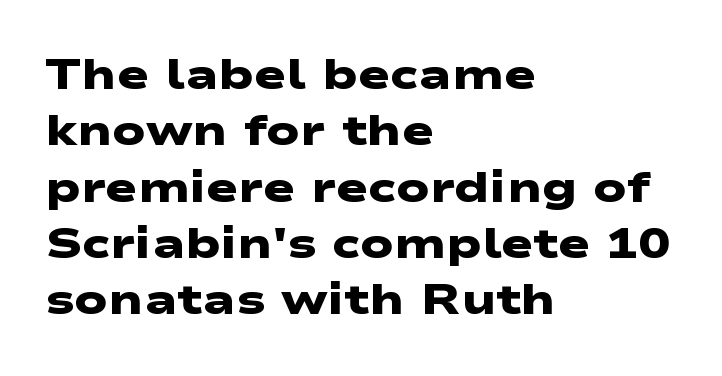
Alignment: flush left. These lines carry a lot of weight — the face is fully bold. Bare-footed words on every line. What stands out about the letter spacing? Nothing — it is the standard amount. Looks like regular typesetting: each glyph gets only the width it needs.
